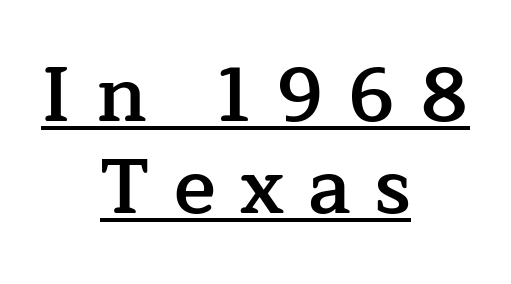
The image shows 78 px semibold serif type, upright; set centered, line spacing 1.18x, unusually wide letter spacing (+0.31 em), underlined; low stroke contrast and a medium x-height.
